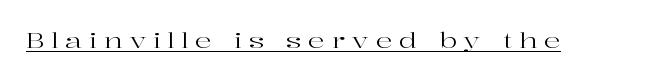
No letter is thick-stroked: the sample isn't bold. You can see a thin bar hugging the bottom of the glyphs. Every stem runs plumb, perpendicular to the baseline. The face used here is rendered with a markedly widened letterfit.
